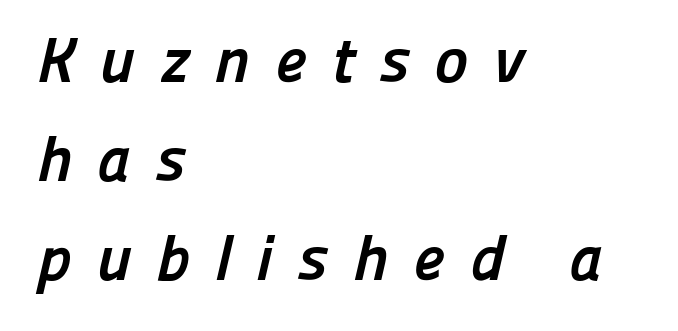
{"serif": "no", "bold": "yes", "weight": "semibold", "width": "normal", "stroke_contrast": "low", "x_height": "medium", "monospaced": "no", "underline": "no", "align": "left", "line_spacing": "normal", "line_spacing_ratio": 1.55, "letter_spacing": "wide", "letter_spacing_em": 0.38, "glyph_px": 64}
